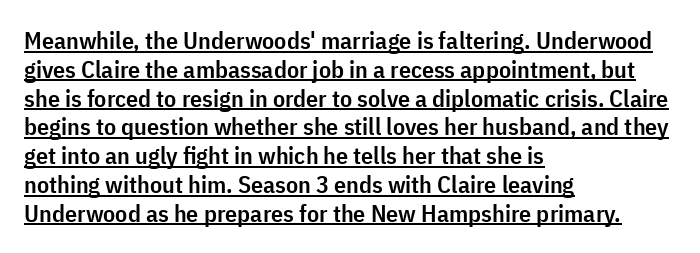
Students, note that the glyphs here touch the page at normal intervals. How heavy is the stroke? Medium-heavy — a semibold, shy of bold. In CSS terms this would be text-align: left. Looks like someone drew a line under every word here. The letters stand straight up with perfectly vertical stems.
